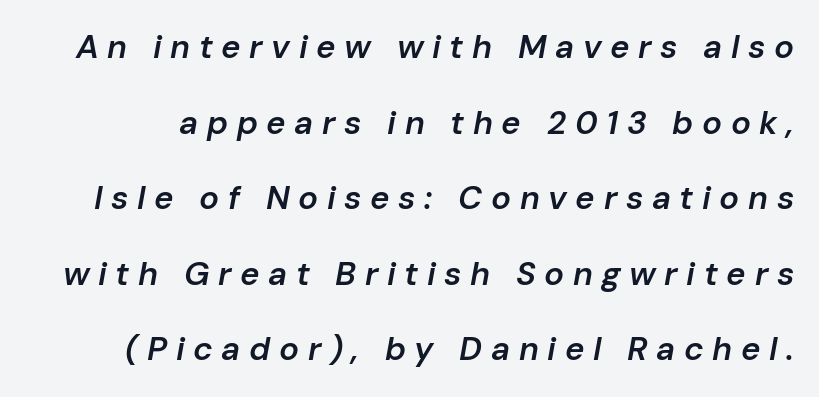
Q: Is the text bold? A: Semi-bold.
Q: Is the text italic (slanted)? A: Yes, it leans right by about 10 degrees.
Q: Is the text underlined? A: No.
Q: Is the spacing between letters normal or unusually wide? A: Unusually wide.
Q: Is the spacing between lines tight, normal or loose? A: Loose.
Q: Width (condensed, normal, or wide)? A: Normal.
Q: Stroke contrast? A: Low.
Q: x-height? A: Medium.
Q: Monospaced? A: No.
